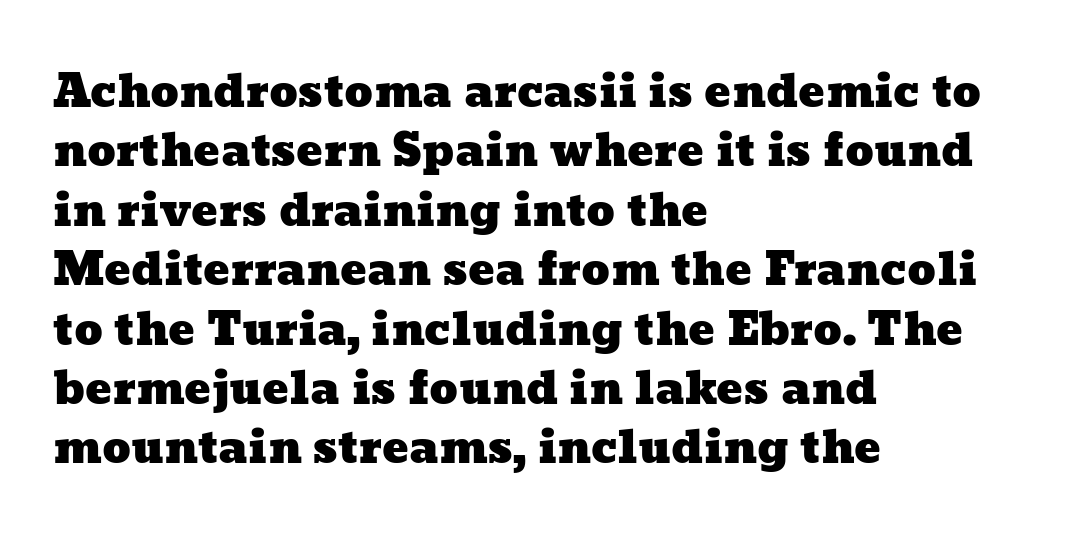
Quick note: interline space is typical. The compositor pushed each line to the left boundary. Each letter keeps its own natural width here, so spacing adapts to shape. The foot of each line stays bare and open. Nobody touched the tracking dial on this one.
